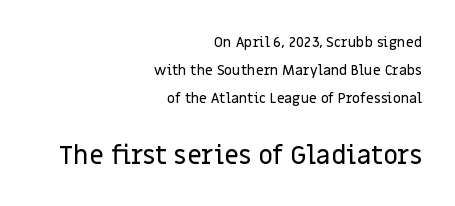
{"italic": "no", "underline": "no", "align": "right", "line_spacing": "loose", "line_spacing_ratio": 2.0, "letter_spacing": "normal", "letter_spacing_em": 0.0, "larger_block": "second", "size_ratio": 1.86, "glyph_px": 26}
